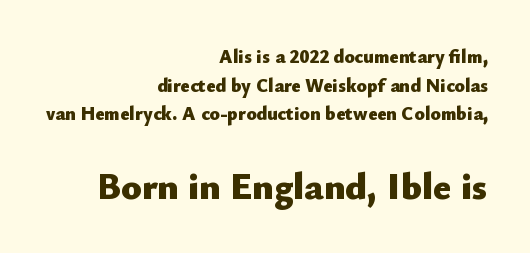
Q: Is the text bold? A: Yes.
Q: Is the text italic (slanted)? A: No, it is upright.
Q: Is the typeface a serif or a sans-serif typeface? A: Sans-serif.
Q: Is the text underlined? A: No.
Q: How is the paragraph aligned? A: Right-aligned.
Q: Is the spacing between letters normal or unusually wide? A: Normal.
Q: Is the spacing between lines tight, normal or loose? A: Normal.
Q: Which block of text is set in a larger size, the first (top) or the second (bottom)? A: The second (bottom) one.
Q: Width (condensed, normal, or wide)? A: Normal.
Q: Stroke contrast? A: Low.
Q: x-height? A: Small.
Q: Monospaced? A: No.
